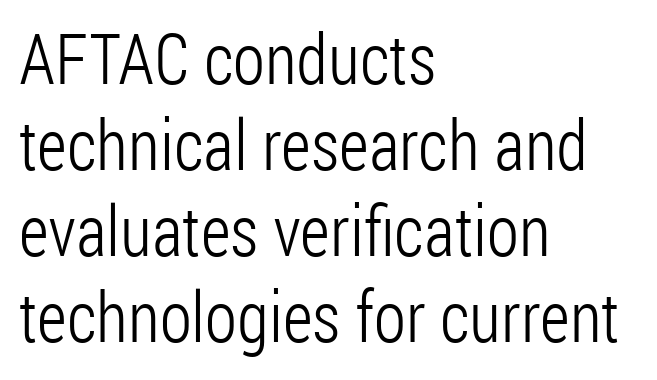
The image shows 70 px light, condensed sans-serif type, upright; set left-aligned, line spacing 1.23x, normal letter spacing, not underlined; low stroke contrast and a medium x-height.
